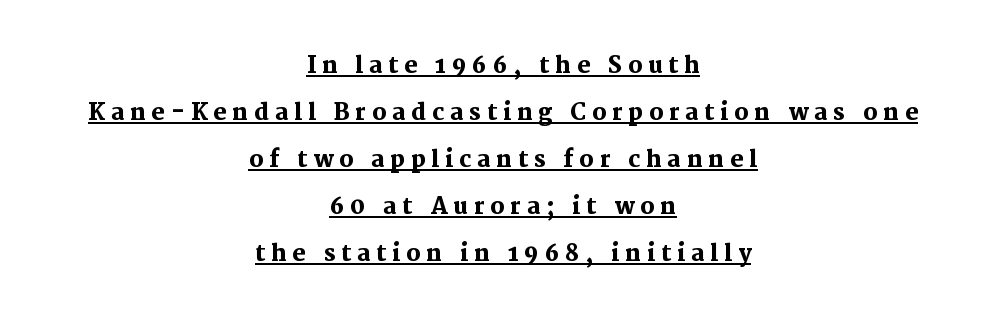
Q: Is the text bold? A: Yes.
Q: Is the text italic (slanted)? A: No, it is upright.
Q: Is the text underlined? A: Yes.
Q: How is the paragraph aligned? A: Centered.
Q: Is the spacing between letters normal or unusually wide? A: Unusually wide.
Q: Is the spacing between lines tight, normal or loose? A: Loose.
